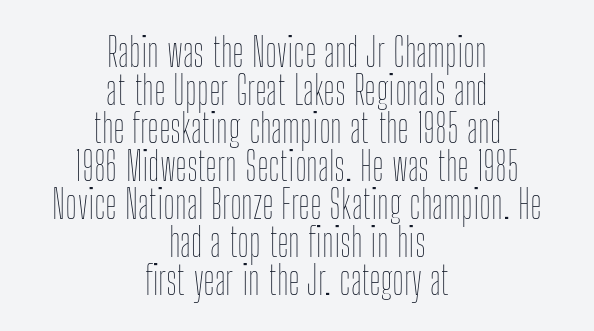
The image shows 40 px thin, condensed type, upright; set centered, tight line spacing (0.95x), normal letter spacing, not underlined; low stroke contrast and a medium x-height.
